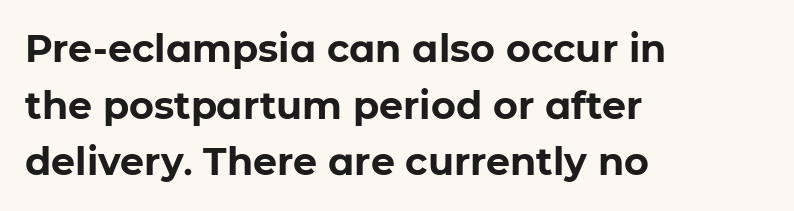
The image shows 38 px bold sans-serif type, upright; set left-aligned, normal line spacing (1.49x), normal letter spacing, not underlined; low stroke contrast and a medium x-height.
